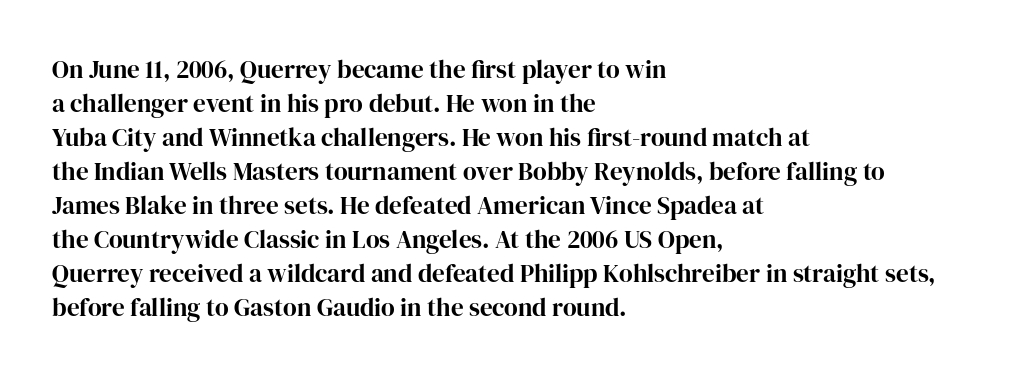
Q: Is the text italic (slanted)? A: No, it is upright.
Q: Is the text underlined? A: No.
Q: How is the paragraph aligned? A: Left-aligned.
Q: Is the spacing between letters normal or unusually wide? A: Normal.
Q: Is the spacing between lines tight, normal or loose? A: Normal.
